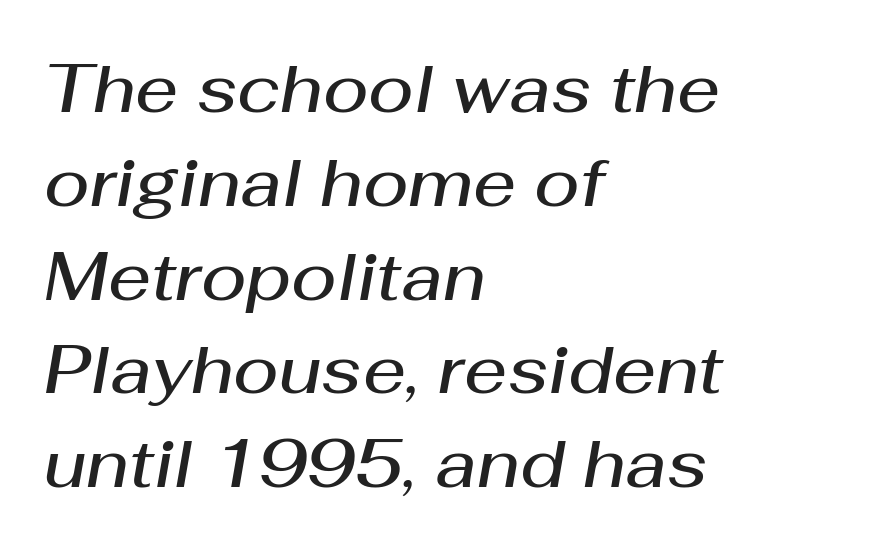
Q: Is the text bold? A: Semi-bold.
Q: Is the text italic (slanted)? A: Yes, it leans right by about 10 degrees.
Q: Is the text underlined? A: No.
Q: How is the paragraph aligned? A: Left-aligned.
Q: Is the spacing between letters normal or unusually wide? A: Normal.
Q: Is the spacing between lines tight, normal or loose? A: Normal.
Q: Width (condensed, normal, or wide)? A: Normal.
Q: Stroke contrast? A: Medium.
Q: x-height? A: Medium.
Q: Monospaced? A: No.
